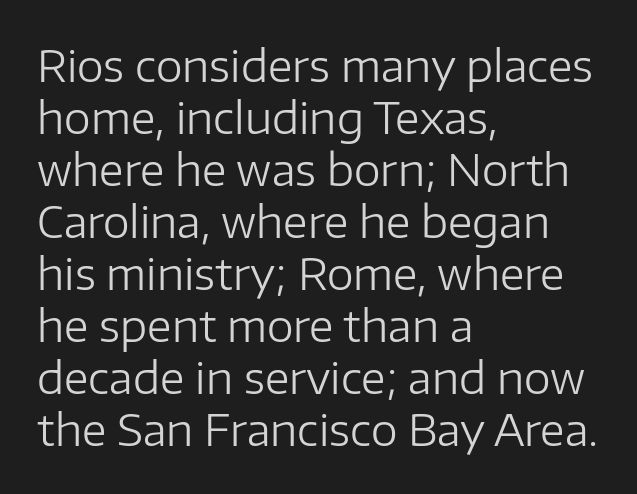
The image shows 43 px regular-weight sans-serif type, upright; set left-aligned, line spacing 1.21x, normal letter spacing, not underlined; low stroke contrast and a medium x-height.
